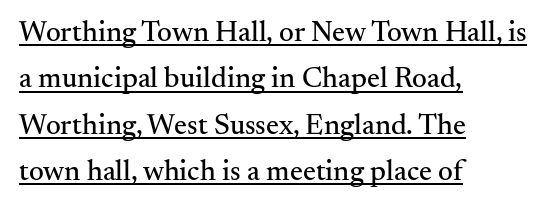
{"serif": "yes", "italic": "no", "width": "normal", "stroke_contrast": "medium", "x_height": "small", "monospaced": "no", "underline": "yes", "align": "left", "line_spacing": "normal", "line_spacing_ratio": 1.6, "letter_spacing": "normal", "letter_spacing_em": 0.0, "glyph_px": 29}
